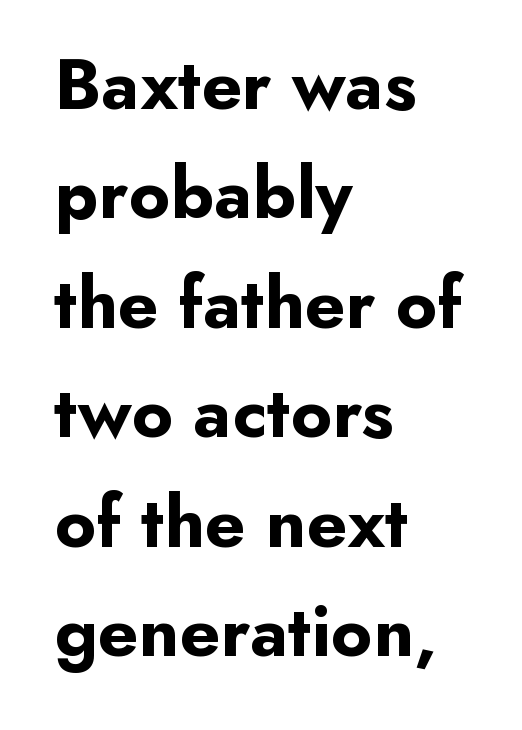
{"serif": "no", "italic": "no", "bold": "yes", "weight": "bold", "width": "normal", "stroke_contrast": "low", "x_height": "small", "monospaced": "no", "underline": "no", "align": "left", "line_spacing": "normal", "line_spacing_ratio": 1.5, "letter_spacing": "normal", "letter_spacing_em": 0.0, "glyph_px": 73}
